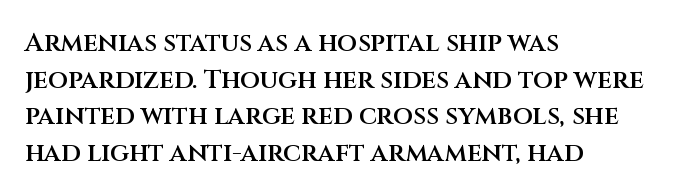
The image shows 26 px text type, upright; set left-aligned, normal line spacing (1.41x), normal letter spacing, not underlined.
